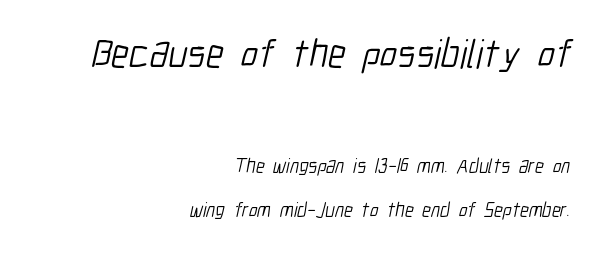
Q: Is the text bold? A: No.
Q: Is the typeface a serif or a sans-serif typeface? A: Sans-serif.
Q: Is the text underlined? A: No.
Q: How is the paragraph aligned? A: Right-aligned.
Q: Is the spacing between letters normal or unusually wide? A: Normal.
Q: Is the spacing between lines tight, normal or loose? A: Loose.
Q: Which block of text is set in a larger size, the first (top) or the second (bottom)? A: The first (top) one.
Q: Width (condensed, normal, or wide)? A: Condensed.
Q: Stroke contrast? A: Low.
Q: x-height? A: Medium.
Q: Monospaced? A: No.
